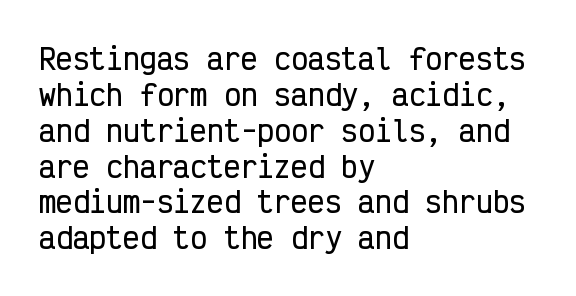
Q: Is the text italic (slanted)? A: No, it is upright.
Q: Is the typeface a serif or a sans-serif typeface? A: Sans-serif.
Q: Is the text underlined? A: No.
Q: How is the paragraph aligned? A: Left-aligned.
Q: Is the spacing between letters normal or unusually wide? A: Normal.
Q: Is the spacing between lines tight, normal or loose? A: Normal.
Q: Width (condensed, normal, or wide)? A: Condensed.
Q: Stroke contrast? A: Low.
Q: x-height? A: Medium.
Q: Monospaced? A: Yes.
